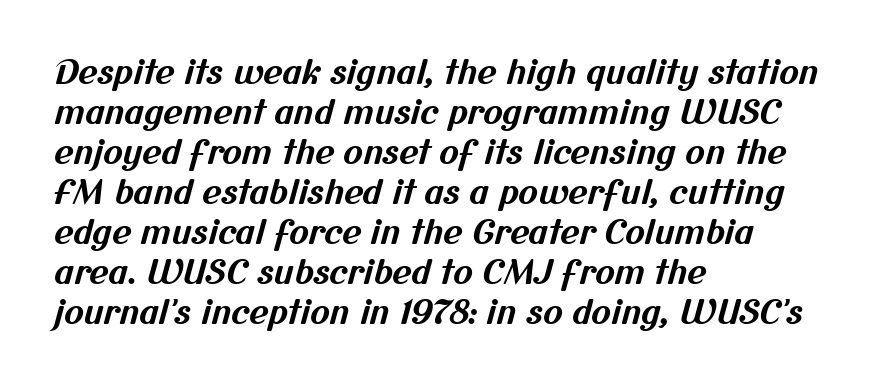
Q: Is the text bold? A: Yes.
Q: Is the typeface a serif or a sans-serif typeface? A: Sans-serif.
Q: Is the text underlined? A: No.
Q: How is the paragraph aligned? A: Left-aligned.
Q: Is the spacing between letters normal or unusually wide? A: Normal.
Q: Width (condensed, normal, or wide)? A: Normal.
Q: Stroke contrast? A: Medium.
Q: x-height? A: Medium.
Q: Monospaced? A: No.
